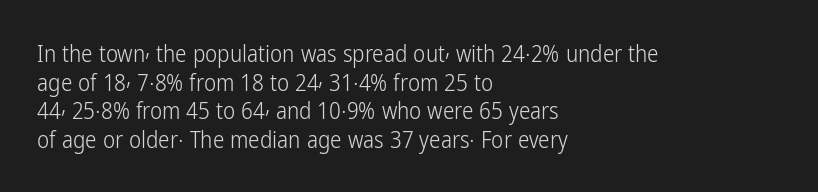
Beneath every word, the page is bare. On a weight scale, this lands at 450 or below. Look at the tracking — it's just the regular setting, nothing added. The typesetter chose a ragged-right arrangement here. Upright lettering throughout.
